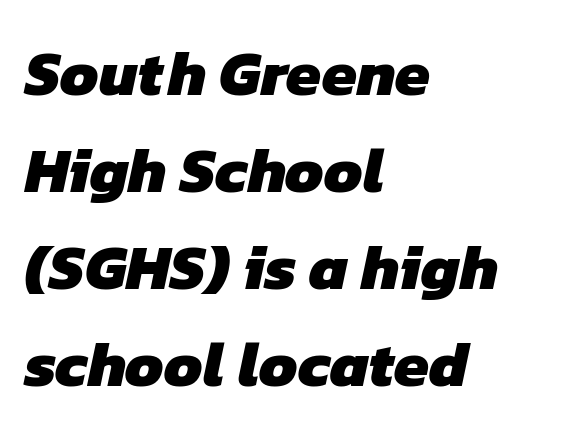
The image shows 63 px heavy sans-serif type; set left-aligned, normal line spacing (1.54x), normal letter spacing, not underlined; low stroke contrast and a medium x-height.
